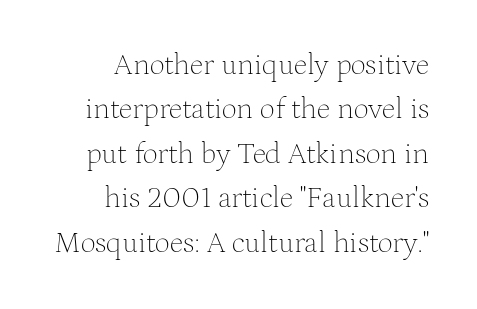
Classification — serif. The words here are not underlined. You could not count columns in this text — the font is proportionally spaced. It's the straight-up-and-down kind of type. In terms of letterspacing, this is plain default setting.
